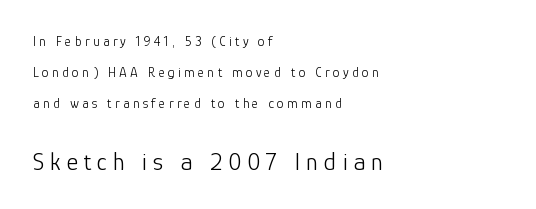
Q: Is the text bold? A: No.
Q: Is the text italic (slanted)? A: No, it is upright.
Q: Is the text underlined? A: No.
Q: How is the paragraph aligned? A: Left-aligned.
Q: Is the spacing between letters normal or unusually wide? A: Unusually wide.
Q: Is the spacing between lines tight, normal or loose? A: Loose.
Q: Which block of text is set in a larger size, the first (top) or the second (bottom)? A: The second (bottom) one.
